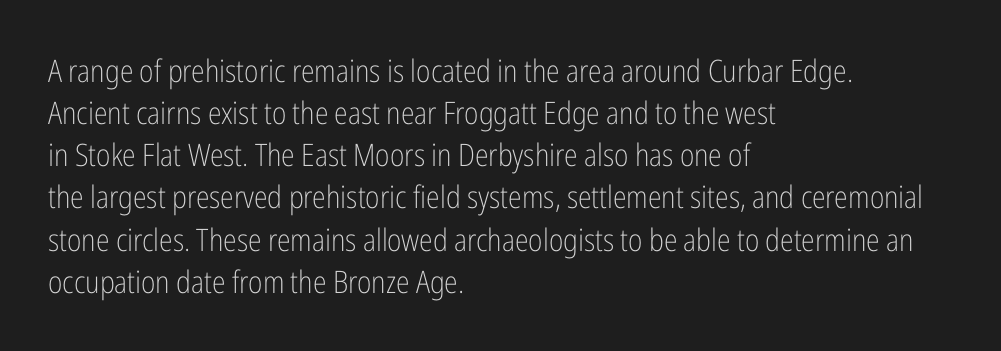
Q: Is the text bold? A: No.
Q: Is the text italic (slanted)? A: No, it is upright.
Q: Is the typeface a serif or a sans-serif typeface? A: Sans-serif.
Q: Is the text underlined? A: No.
Q: How is the paragraph aligned? A: Left-aligned.
Q: Is the spacing between letters normal or unusually wide? A: Normal.
Q: Is the spacing between lines tight, normal or loose? A: Normal.
Q: Width (condensed, normal, or wide)? A: Condensed.
Q: Stroke contrast? A: Low.
Q: x-height? A: Medium.
Q: Monospaced? A: No.
